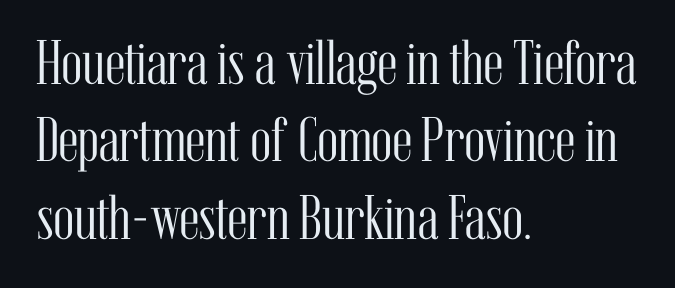
Line beginnings align vertically; line endings do not. The axis of the letterforms is exactly vertical. Unbolded letterforms with no extra heft. Descenders hang freely into open space. Do the characters align in a grid? No, the font is proportional. No extra tracking has been applied to these lines.
